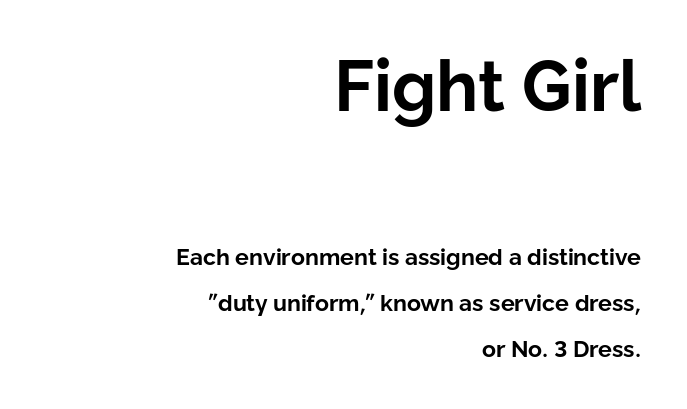
Q: Is the text bold? A: Yes.
Q: Is the text italic (slanted)? A: No, it is upright.
Q: Is the typeface a serif or a sans-serif typeface? A: Sans-serif.
Q: Is the text underlined? A: No.
Q: How is the paragraph aligned? A: Right-aligned.
Q: Is the spacing between letters normal or unusually wide? A: Normal.
Q: Is the spacing between lines tight, normal or loose? A: Loose.
Q: Which block of text is set in a larger size, the first (top) or the second (bottom)? A: The first (top) one.
Q: Width (condensed, normal, or wide)? A: Normal.
Q: Stroke contrast? A: Low.
Q: x-height? A: Medium.
Q: Monospaced? A: No.
